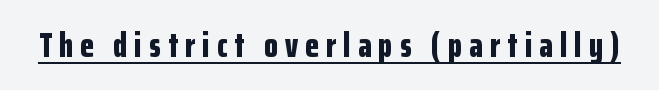
Note the varied advance widths — an 'i' is clearly narrower than an 'm'. The rendering uses a bold face; every stroke is thick and dark. You could only call the tracking loose — the letters float apart. Like a heading marked for emphasis, these lines bear an underscore. The letters carry no serifs — their stems end cleanly without finishing strokes.
